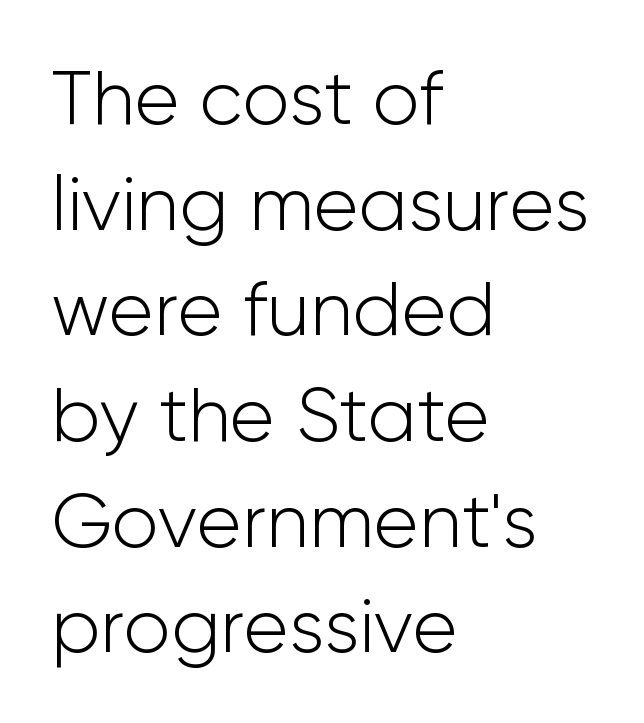
Q: Is the text bold? A: No.
Q: Is the text italic (slanted)? A: No, it is upright.
Q: Is the typeface a serif or a sans-serif typeface? A: Sans-serif.
Q: Is the text underlined? A: No.
Q: How is the paragraph aligned? A: Left-aligned.
Q: Is the spacing between letters normal or unusually wide? A: Normal.
Q: Is the spacing between lines tight, normal or loose? A: Normal.
Q: Width (condensed, normal, or wide)? A: Normal.
Q: Stroke contrast? A: Low.
Q: x-height? A: Medium.
Q: Monospaced? A: No.
